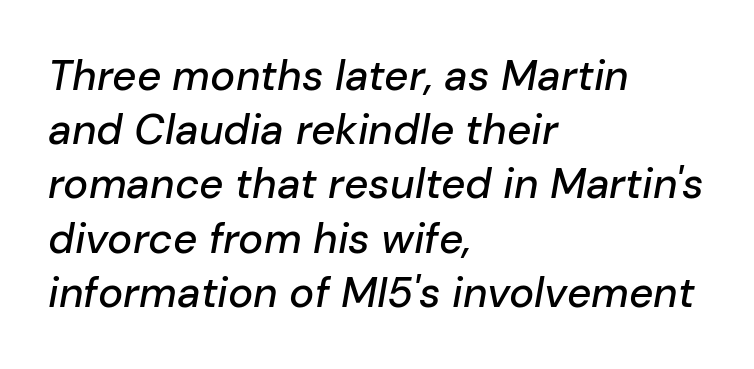
Descenders are the only things crossing below the line. The lines sit at an ordinary, default distance from one another. Observe the ordinary spacing: letters are neighbours, not strangers. Italic: yes, the glyphs are oblique. Varying glyph widths throughout — classic text-font behaviour.
